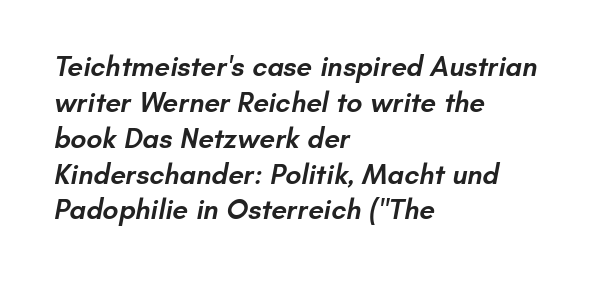
The image shows 28 px semibold sans-serif type; set left-aligned, normal line spacing (1.28x), normal letter spacing, not underlined; low stroke contrast and a small x-height.
